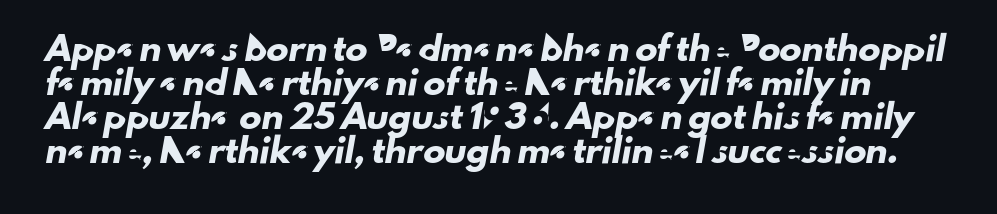
Q: Is the text underlined? A: No.
Q: Is the spacing between letters normal or unusually wide? A: Normal.
Q: Is the spacing between lines tight, normal or loose? A: Normal.
